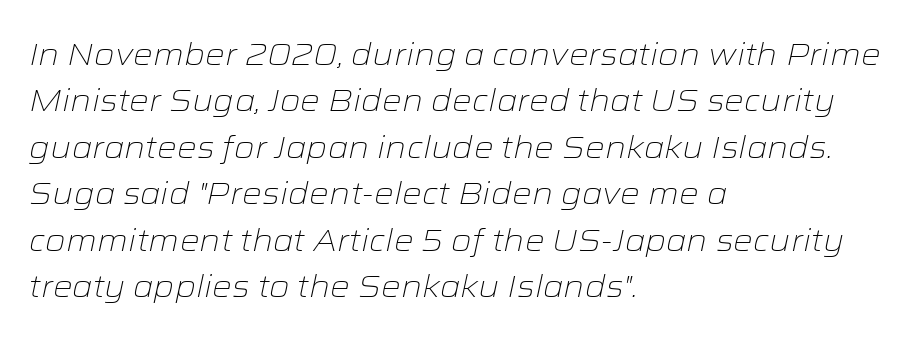
Q: Is the text bold? A: No.
Q: Is the text italic (slanted)? A: Yes, it leans right by about 12 degrees.
Q: Is the text underlined? A: No.
Q: How is the paragraph aligned? A: Left-aligned.
Q: Is the spacing between letters normal or unusually wide? A: Normal.
Q: Is the spacing between lines tight, normal or loose? A: Normal.
Q: Width (condensed, normal, or wide)? A: Wide.
Q: Stroke contrast? A: Low.
Q: x-height? A: Medium.
Q: Monospaced? A: No.
